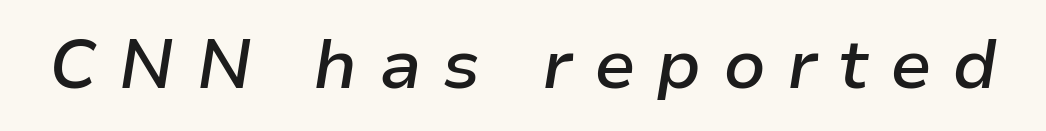
{"italic": "yes", "lean": "right", "slant_degrees": 9, "bold": "semi", "weight": "semibold", "width": "normal", "stroke_contrast": "low", "x_height": "medium", "monospaced": "no", "underline": "no", "letter_spacing": "wide", "letter_spacing_em": 0.3, "glyph_px": 69}
